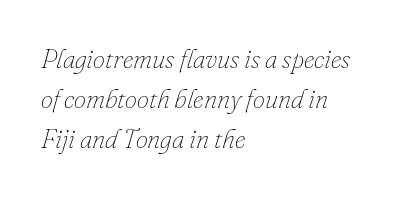
Teacher's note: observe the even left margin — that is flush-left alignment. Anything drawn beneath the words? Only blank space. Look at the tracking — it's just the regular setting, nothing added. If you drew a line through each stem, it would be angled.
